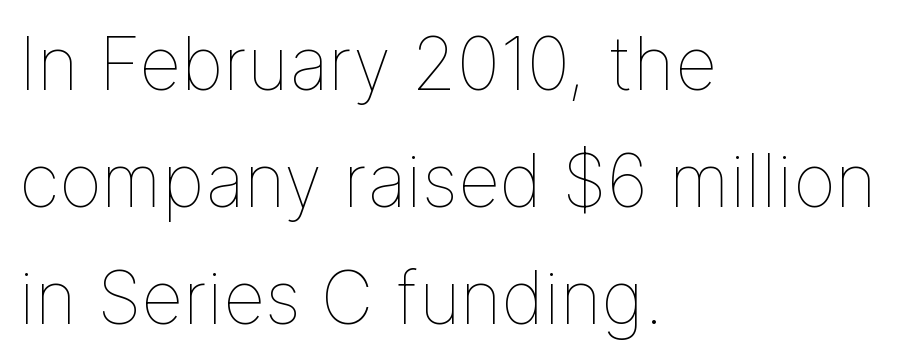
Q: Is the text bold? A: No.
Q: Is the text italic (slanted)? A: No, it is upright.
Q: Is the text underlined? A: No.
Q: How is the paragraph aligned? A: Left-aligned.
Q: Is the spacing between letters normal or unusually wide? A: Normal.
Q: Is the spacing between lines tight, normal or loose? A: Normal.
Q: Width (condensed, normal, or wide)? A: Normal.
Q: Stroke contrast? A: Low.
Q: x-height? A: Medium.
Q: Monospaced? A: No.
